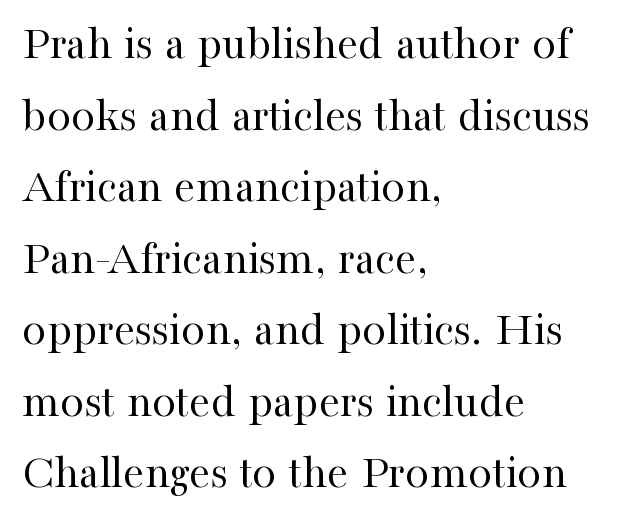
Italic: no, the glyphs are upright roman. There is no visible air inserted between adjacent glyphs. The leading is moderate, giving the passage an even texture. Line beginnings align vertically; line endings do not.
